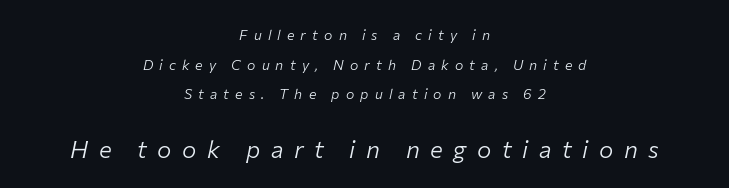
The letterforms sit at book weight or below. The passage is arranged like a title page — every line centered. A great deal of white space separates one row of letters from the next. The gaps between neighbouring characters are conspicuously large.
